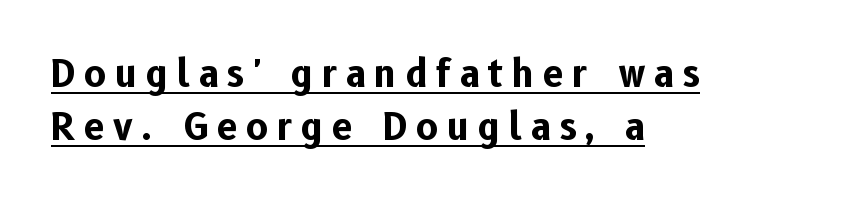
Q: Is the text bold? A: Yes.
Q: Is the text italic (slanted)? A: No, it is upright.
Q: Is the typeface a serif or a sans-serif typeface? A: Sans-serif.
Q: Is the text underlined? A: Yes.
Q: How is the paragraph aligned? A: Left-aligned.
Q: Is the spacing between letters normal or unusually wide? A: Unusually wide.
Q: Is the spacing between lines tight, normal or loose? A: Normal.
Q: Width (condensed, normal, or wide)? A: Normal.
Q: Stroke contrast? A: Low.
Q: x-height? A: Medium.
Q: Monospaced? A: No.
